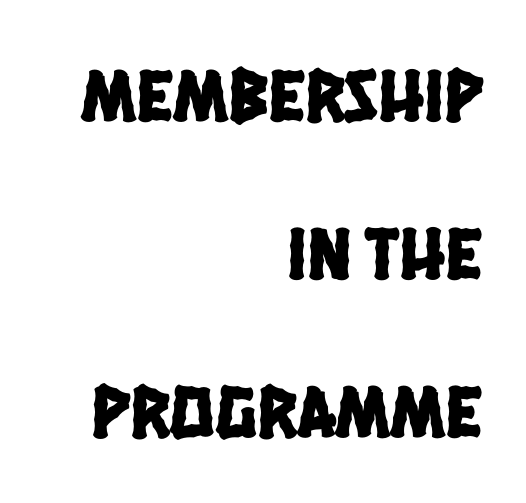
The image shows 75 px condensed sans-serif type; set right-aligned, loose line spacing (2.11x), normal letter spacing, not underlined; low stroke contrast and a large x-height.
